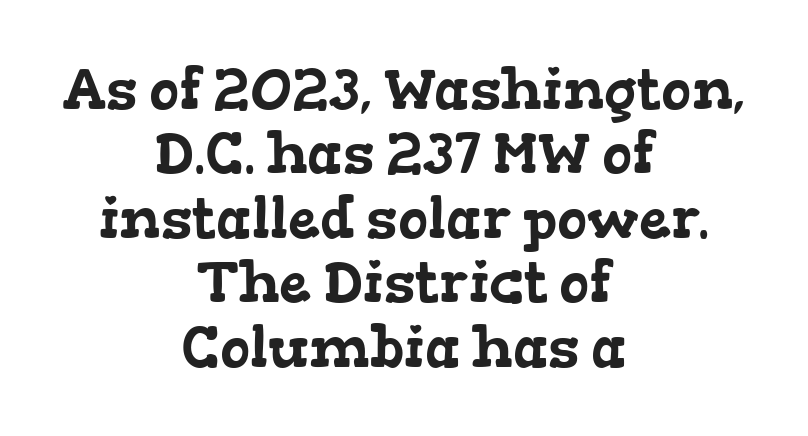
The passage shown has conventional tracking throughout. Think of a printed novel: that variable character pitch is what you see here. The setting favours the middle, as headings and verse often do. The space beneath each line is pristine and unruled. I'd call this a serif setting — the letters wear small feet. What's the leading like? Squeezed, with rows nearly overlapping.
